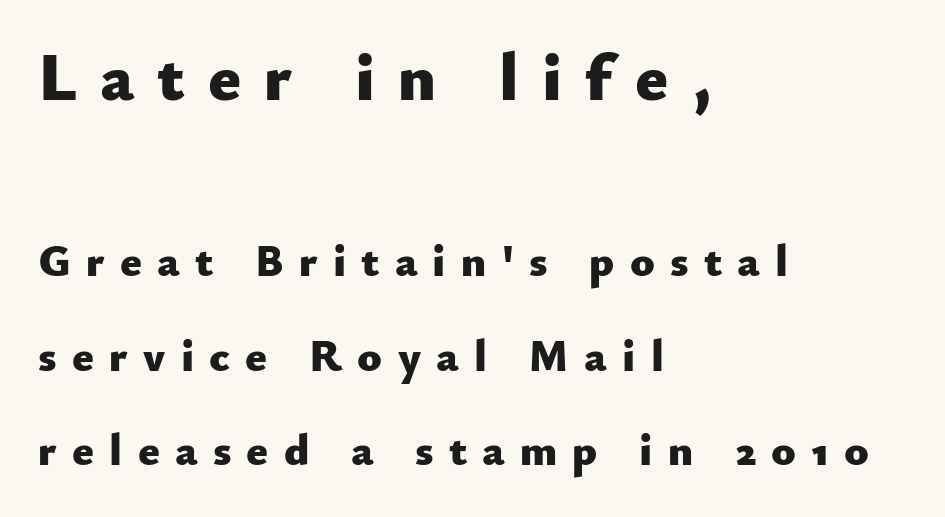
A typesetter would call this leading open, well beyond the default. Horizontally, the lines are justified to the leading edge only. Here the glyphs are tracked loosely, breaking word shapes into spaced letters. Heft: maximum for text — a bold. The words here are not underlined. You get the large type first, then a drop to smaller type.
